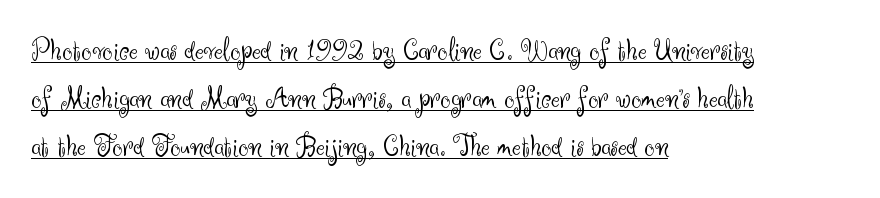
The image shows 32 px light sans-serif type, upright; set left-aligned, normal line spacing (1.5x), normal letter spacing, underlined; medium stroke contrast and a small x-height.
